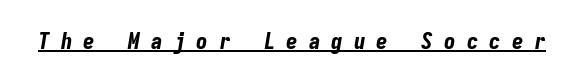
The image shows 23 px bold type, italic (leaning right); set unusually wide letter spacing (+0.48 em), underlined.
